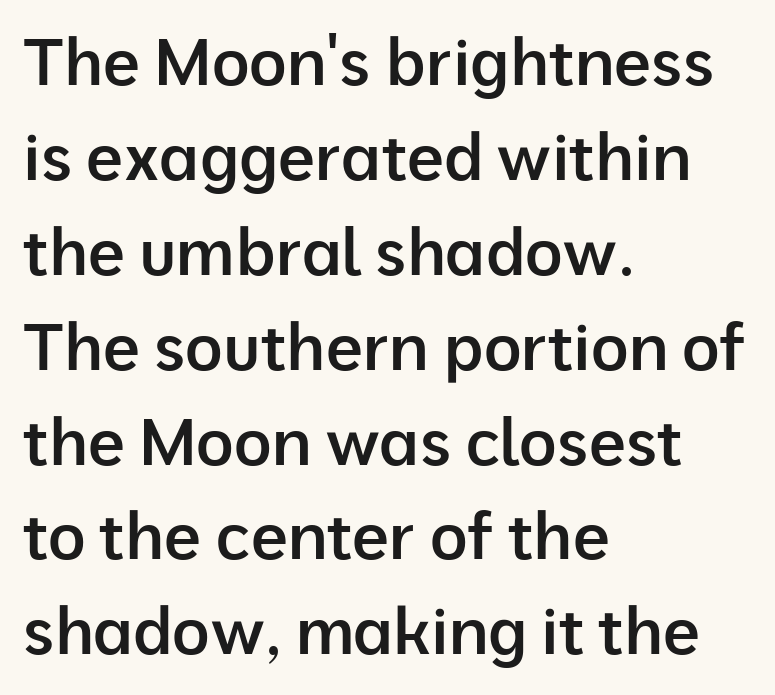
Decoration check: the copy has no underline. Students, note that the glyphs here touch the page at normal intervals. The compositor pushed each line to the left boundary. The font family rendered here belongs to the sans-serif group.
